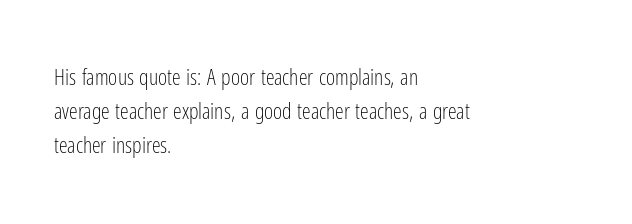
The image shows 22 px text type, upright; set left-aligned, normal line spacing (1.54x), normal letter spacing, not underlined.
